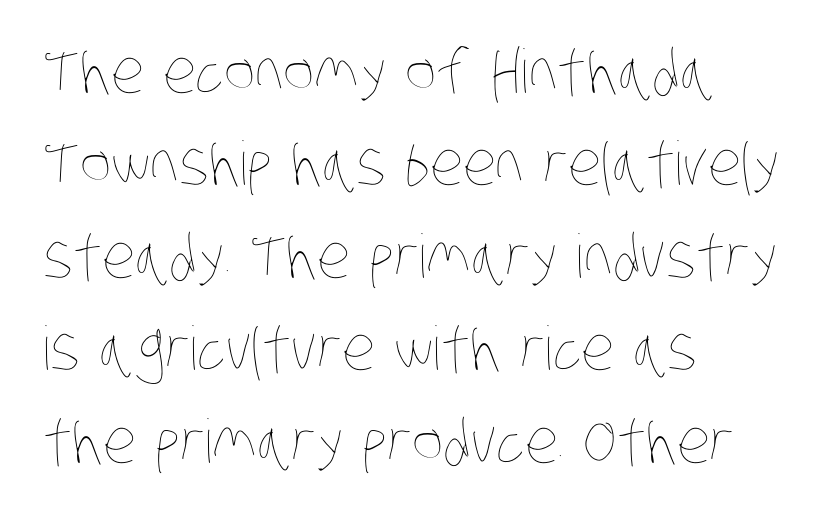
Here the designer chose a conventional face with non-uniform glyph widths. Weight: in the light-to-regular range. The gaps between neighbouring characters are ordinary and unremarkable. A typesetter would call this leading conventional body-copy spacing. This rendering features lettering with no underline.
